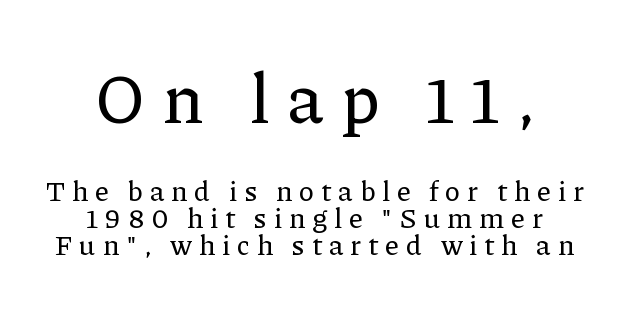
Q: Is the text italic (slanted)? A: No, it is upright.
Q: Is the typeface a serif or a sans-serif typeface? A: Serif.
Q: Is the text underlined? A: No.
Q: How is the paragraph aligned? A: Centered.
Q: Is the spacing between letters normal or unusually wide? A: Unusually wide.
Q: Is the spacing between lines tight, normal or loose? A: Tight.
Q: Which block of text is set in a larger size, the first (top) or the second (bottom)? A: The first (top) one.
Q: Width (condensed, normal, or wide)? A: Normal.
Q: Stroke contrast? A: Low.
Q: x-height? A: Medium.
Q: Monospaced? A: No.
